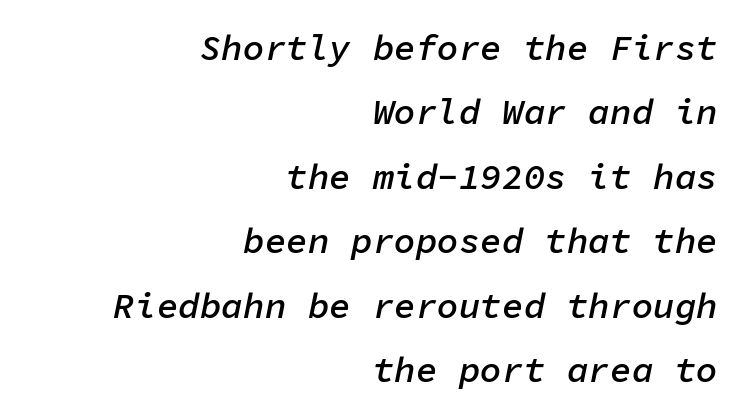
{"italic": "yes", "lean": "right", "slant_degrees": 11, "bold": "semi", "weight": "semibold", "width": "normal", "stroke_contrast": "low", "x_height": "medium", "monospaced": "yes", "underline": "no", "align": "right", "line_spacing_ratio": 1.79, "letter_spacing": "normal", "letter_spacing_em": 0.0, "glyph_px": 36}
